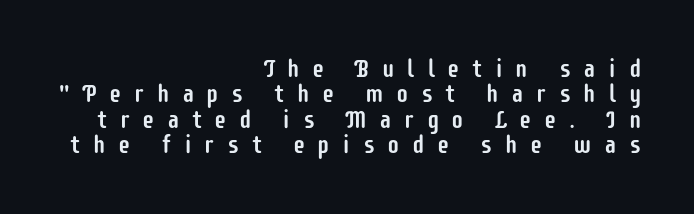
The image shows 25 px text type, upright; set right-aligned, tight line spacing (1.02x), unusually wide letter spacing (+0.49 em), not underlined.
